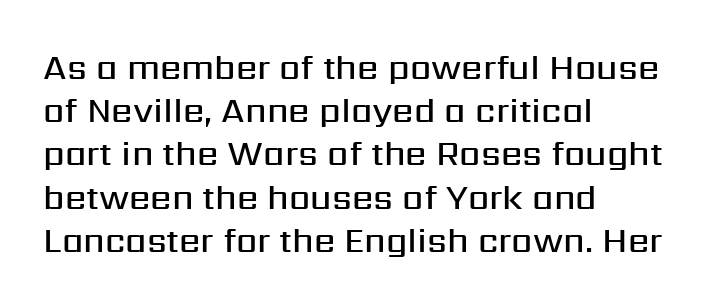
The image shows 34 px semibold sans-serif type, upright; set left-aligned, normal line spacing (1.27x), normal letter spacing, not underlined; medium stroke contrast and a medium x-height.
